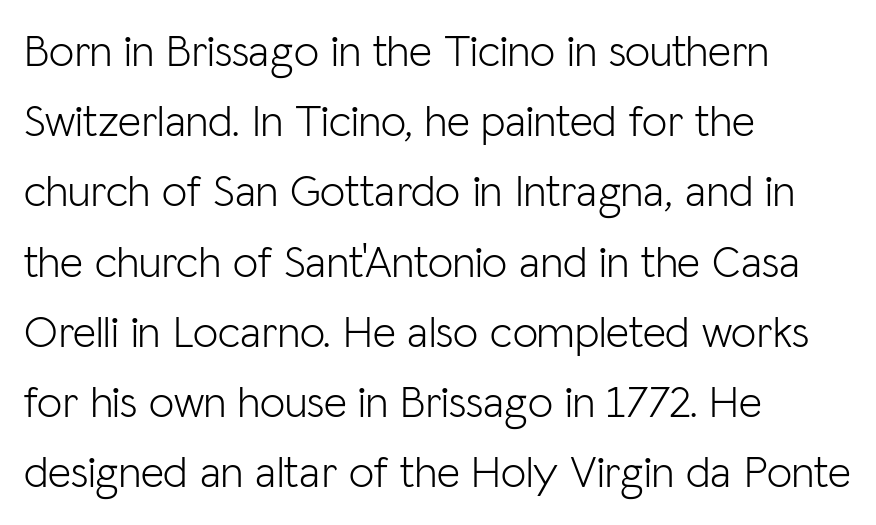
{"serif": "no", "italic": "no", "bold": "no", "weight": "light", "width": "normal", "stroke_contrast": "low", "x_height": "medium", "monospaced": "no", "underline": "no", "align": "left", "line_spacing": "normal", "line_spacing_ratio": 1.56, "letter_spacing": "normal", "letter_spacing_em": 0.0, "glyph_px": 45}
